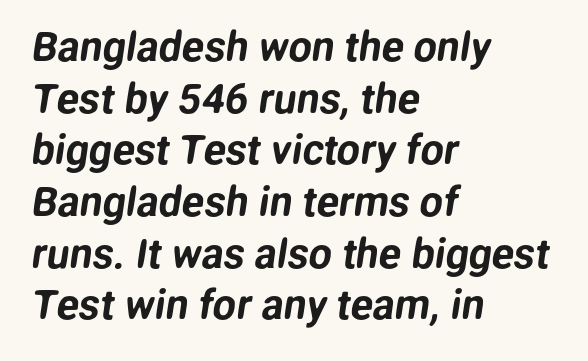
Caption: standard tracking, unaltered. Regarding serifs, this sample does without them. Note the varied advance widths — an 'i' is clearly narrower than an 'm'. All the whitespace from short lines collects on the right. This rendering features lettering with no underline.
